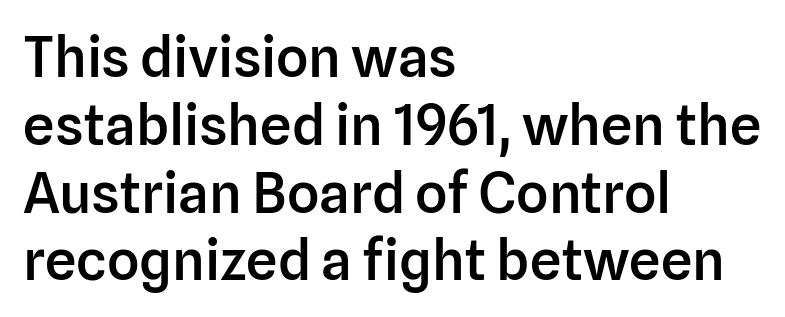
{"serif": "no", "italic": "no", "bold": "semi", "weight": "semibold", "width": "normal", "stroke_contrast": "low", "x_height": "medium", "monospaced": "no", "underline": "no", "align": "left", "line_spacing_ratio": 1.21, "letter_spacing": "normal", "letter_spacing_em": 0.0, "glyph_px": 56}
